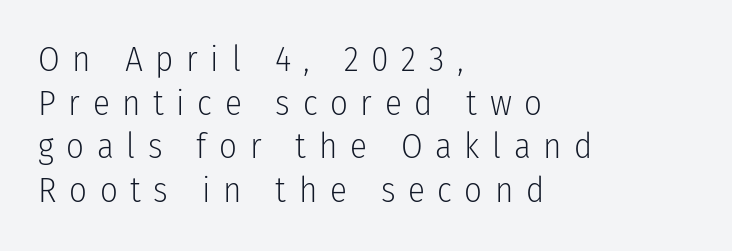
{"serif": "no", "italic": "no", "bold": "no", "weight": "light", "width": "condensed", "stroke_contrast": "low", "x_height": "medium", "monospaced": "no", "underline": "no", "align": "left", "line_spacing": "normal", "line_spacing_ratio": 1.25, "letter_spacing": "wide", "letter_spacing_em": 0.36, "glyph_px": 35}
